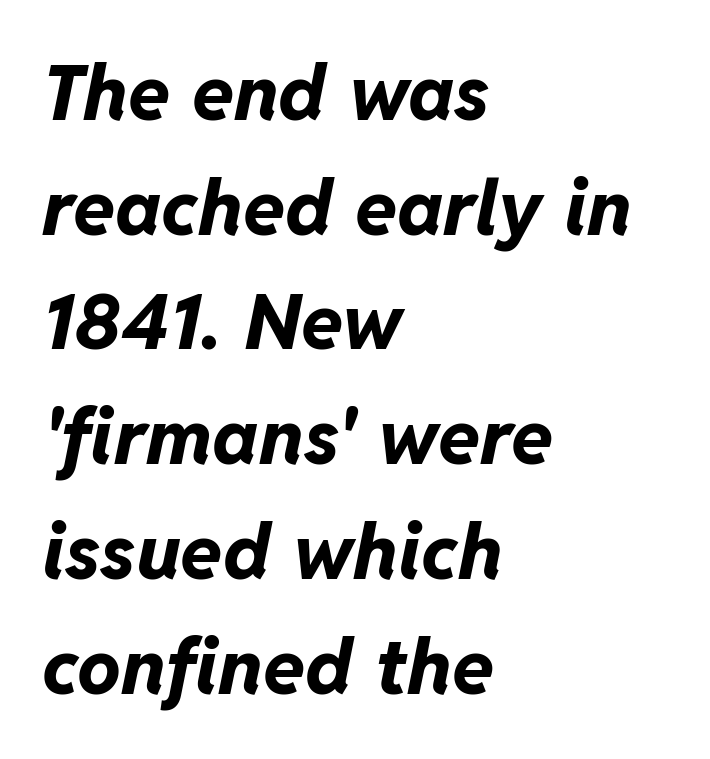
The image shows 77 px bold type, italic (leaning right); set left-aligned, normal line spacing (1.49x), normal letter spacing, not underlined; low stroke contrast and a medium x-height.
